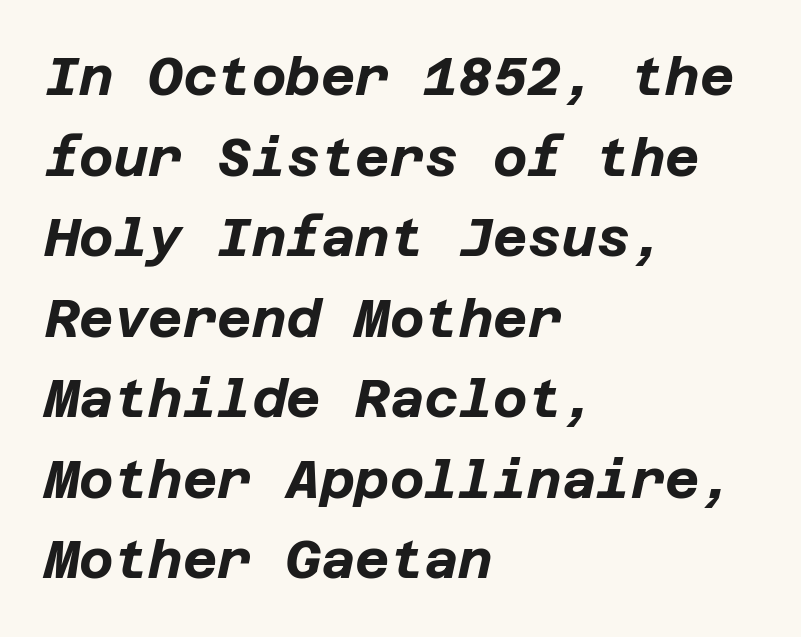
{"italic": "yes", "lean": "right", "slant_degrees": 12, "bold": "yes", "weight": "bold", "width": "normal", "stroke_contrast": "low", "x_height": "large", "underline": "no", "align": "left", "line_spacing": "normal", "line_spacing_ratio": 1.52, "letter_spacing": "normal", "letter_spacing_em": 0.0, "glyph_px": 53}
